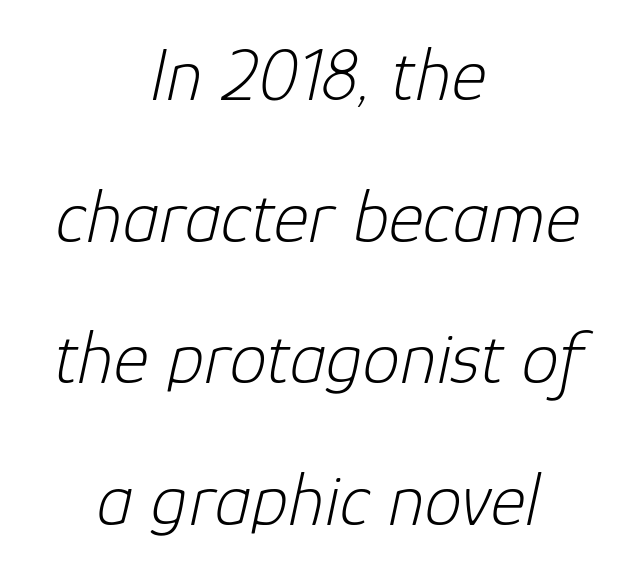
Compared with typical body copy, the letter spacing here is the same. Plain, unruled lines of type. Each letter keeps its own natural width here, so spacing adapts to shape. Short and long lines alike share a common midpoint.
